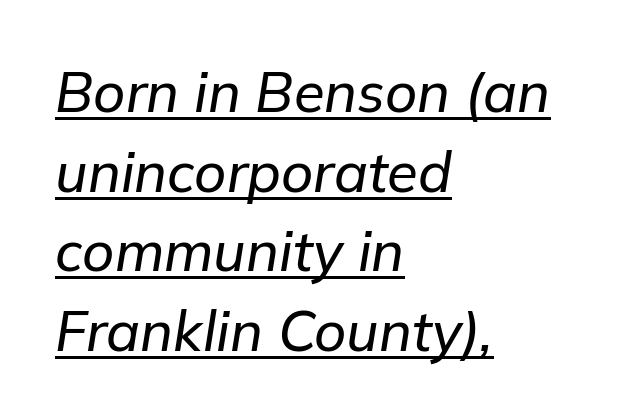
{"italic": "yes", "lean": "right", "slant_degrees": 9, "width": "normal", "stroke_contrast": "low", "x_height": "medium", "monospaced": "no", "underline": "yes", "align": "left", "line_spacing": "normal", "line_spacing_ratio": 1.42, "letter_spacing": "normal", "letter_spacing_em": 0.0, "glyph_px": 56}
